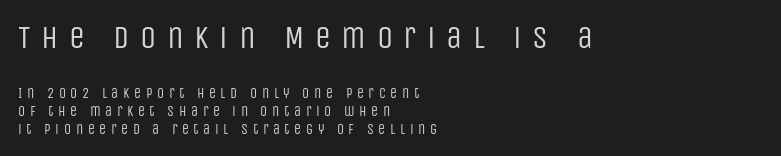
The image shows 32 px regular-weight, condensed sans-serif type, upright; set left-aligned, normal line spacing (1.29x), unusually wide letter spacing (+0.33 em), not underlined; the first (top) block is 2.29x larger; low stroke contrast and a large x-height.
